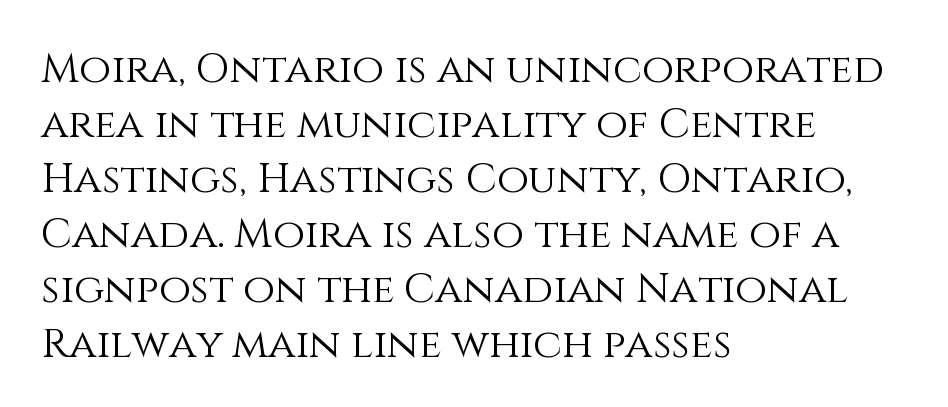
Underline: absent. The characters are drawn with everyday or finer stroke widths. The tracking reads as untouched default to a designer's eye. You could not count columns in this text — the font is proportionally spaced. All the whitespace from short lines collects on the right. The axis of the letterforms is exactly vertical.
